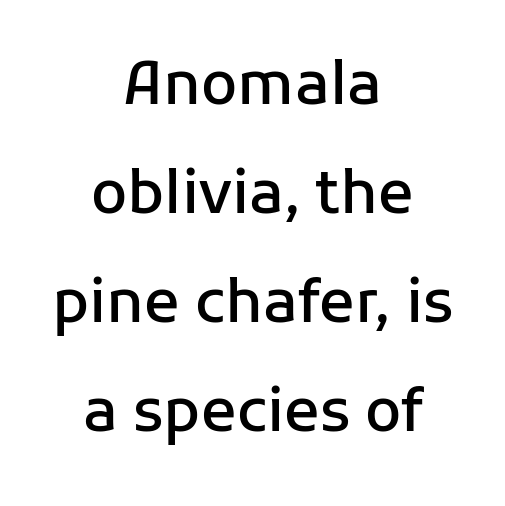
The image shows 59 px semibold sans-serif type, upright; set centered, line spacing 1.85x, normal letter spacing, not underlined; low stroke contrast and a medium x-height.
